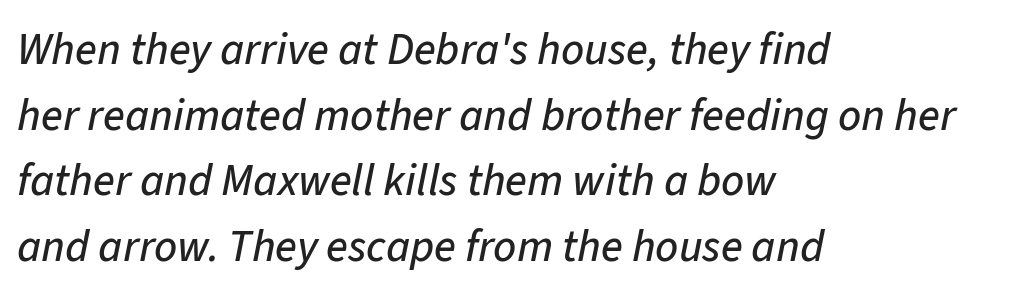
{"italic": "yes", "lean": "right", "slant_degrees": 11, "width": "normal", "stroke_contrast": "low", "x_height": "medium", "monospaced": "no", "underline": "no", "align": "left", "line_spacing": "normal", "line_spacing_ratio": 1.46, "letter_spacing": "normal", "letter_spacing_em": 0.0, "glyph_px": 45}
